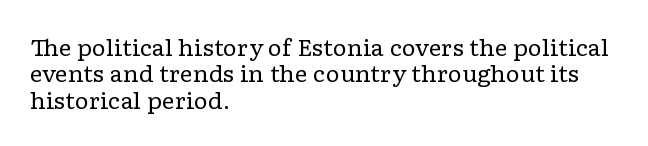
Q: Is the text bold? A: No.
Q: Is the text italic (slanted)? A: No, it is upright.
Q: Is the text underlined? A: No.
Q: How is the paragraph aligned? A: Left-aligned.
Q: Is the spacing between letters normal or unusually wide? A: Normal.
